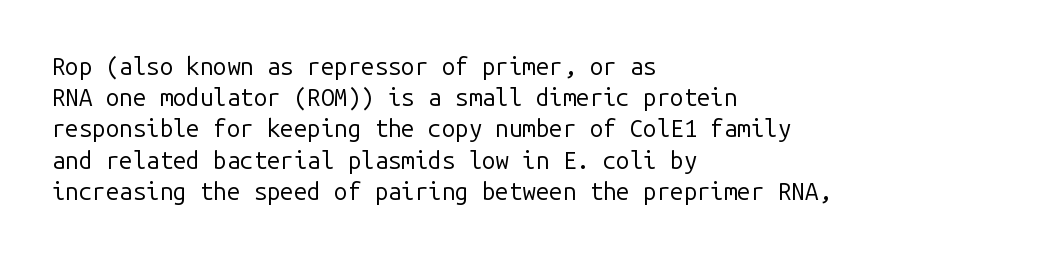
{"italic": "no", "bold": "no", "underline": "no", "align": "left", "line_spacing": "normal", "line_spacing_ratio": 1.3, "letter_spacing": "normal", "letter_spacing_em": 0.0, "glyph_px": 24}
